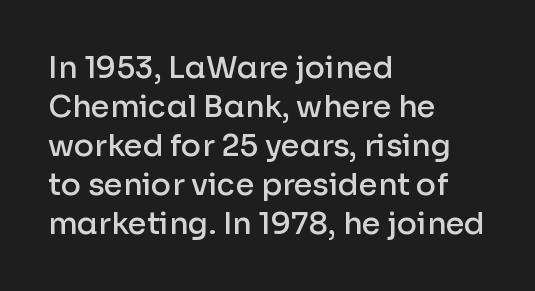
The image shows 30 px semibold sans-serif type, upright; set left-aligned, normal line spacing (1.3x), normal letter spacing, not underlined; low stroke contrast and a medium x-height.
